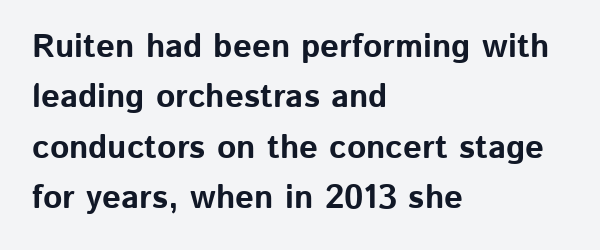
The image shows 33 px bold sans-serif type, upright; set left-aligned, normal line spacing (1.53x), normal letter spacing, not underlined; low stroke contrast and a medium x-height.
